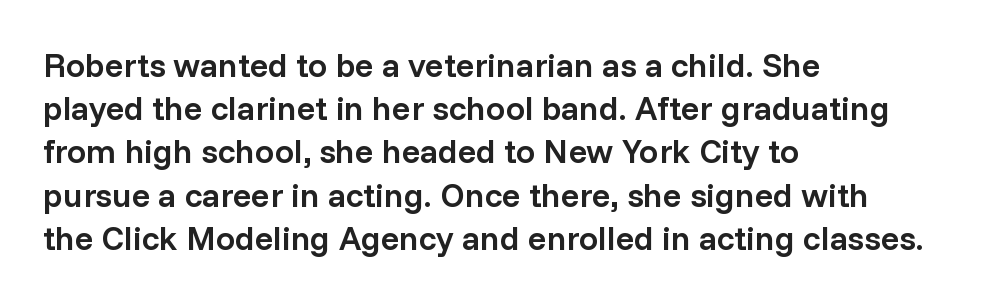
Q: Is the text bold? A: Semi-bold.
Q: Is the text italic (slanted)? A: No, it is upright.
Q: Is the typeface a serif or a sans-serif typeface? A: Sans-serif.
Q: Is the text underlined? A: No.
Q: How is the paragraph aligned? A: Left-aligned.
Q: Is the spacing between letters normal or unusually wide? A: Normal.
Q: Is the spacing between lines tight, normal or loose? A: Normal.
Q: Width (condensed, normal, or wide)? A: Normal.
Q: Stroke contrast? A: Low.
Q: x-height? A: Medium.
Q: Monospaced? A: No.
